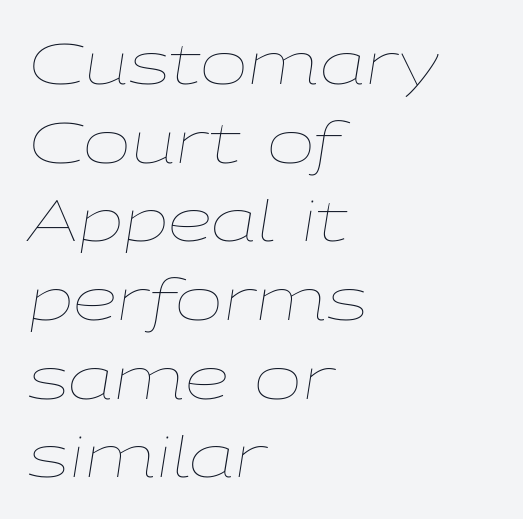
{"italic": "yes", "lean": "right", "slant_degrees": 9, "bold": "no", "weight": "thin", "width": "wide", "stroke_contrast": "low", "x_height": "medium", "monospaced": "no", "underline": "no", "align": "left", "line_spacing": "normal", "line_spacing_ratio": 1.38, "letter_spacing": "normal", "letter_spacing_em": 0.0, "glyph_px": 57}
